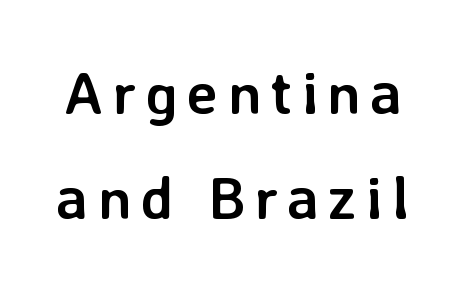
Q: Is the text bold? A: Yes.
Q: Is the text italic (slanted)? A: No, it is upright.
Q: Is the typeface a serif or a sans-serif typeface? A: Sans-serif.
Q: Is the text underlined? A: No.
Q: Width (condensed, normal, or wide)? A: Normal.
Q: Stroke contrast? A: Low.
Q: x-height? A: Medium.
Q: Monospaced? A: No.
